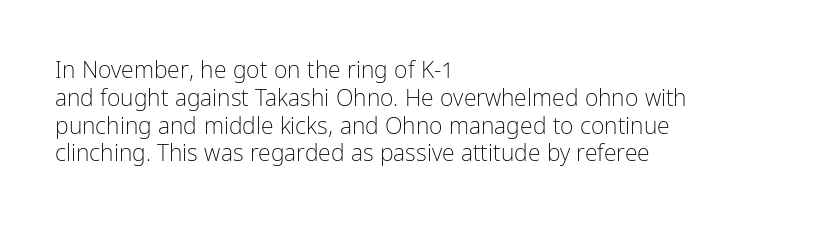
The image shows 23 px text type, upright; set left-aligned, line spacing 1.21x, normal letter spacing, not underlined.
